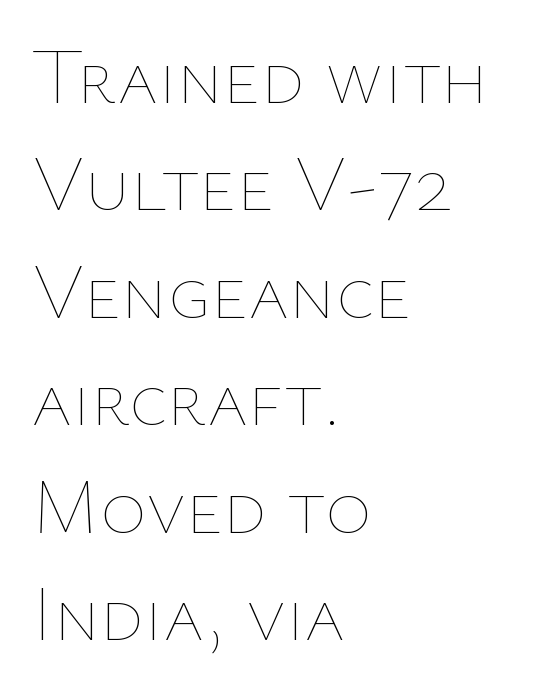
The image shows 79 px thin type, upright; set left-aligned, normal line spacing (1.36x), normal letter spacing, not underlined; low stroke contrast and a medium x-height.
